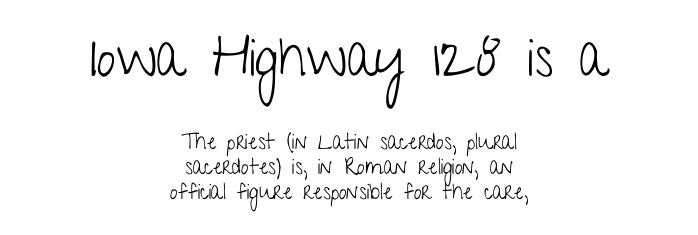
The image shows 54 px light, condensed sans-serif type, upright; set centered, tight line spacing (1.14x), normal letter spacing, not underlined; the first (top) block is 2.45x larger; low stroke contrast and a medium x-height.
